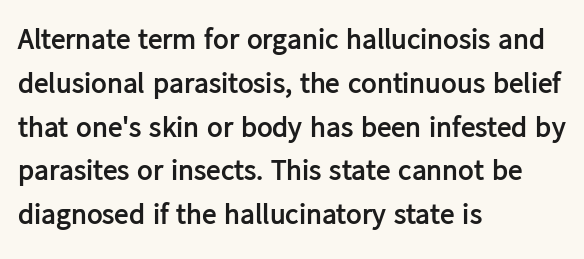
Regarding leading, the lines here are spaced in the standard way. To sum up the face: it is a sans, with no serifs. Does the weight exceed regular? Yes, all the way to bold. The ragged edge is on the right, which tells us the setting is flush left. Just letters on the line, the space beneath them empty.
